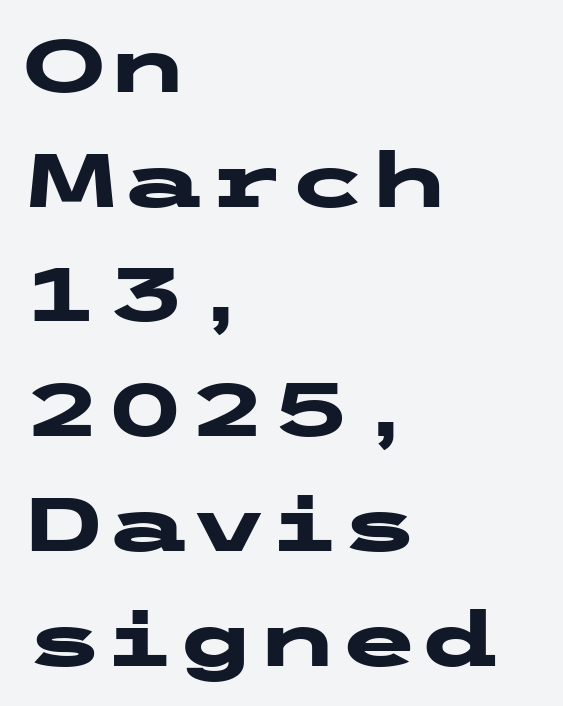
The image shows 75 px heavy, wide sans-serif type, upright; set left-aligned, normal line spacing (1.53x), normal letter spacing, not underlined; low stroke contrast and a medium x-height.
